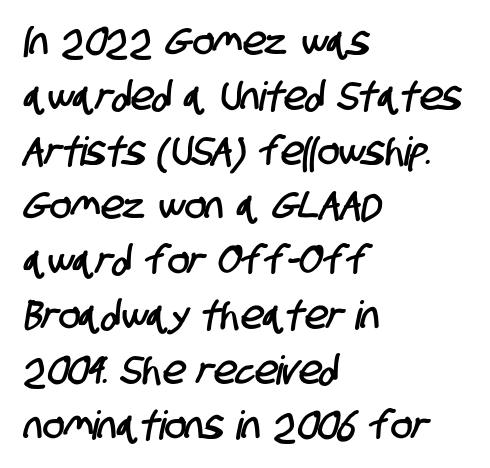
{"serif": "no", "width": "condensed", "stroke_contrast": "low", "x_height": "large", "monospaced": "no", "underline": "no", "align": "left", "line_spacing": "normal", "line_spacing_ratio": 1.37, "letter_spacing": "normal", "letter_spacing_em": 0.0, "glyph_px": 40}
